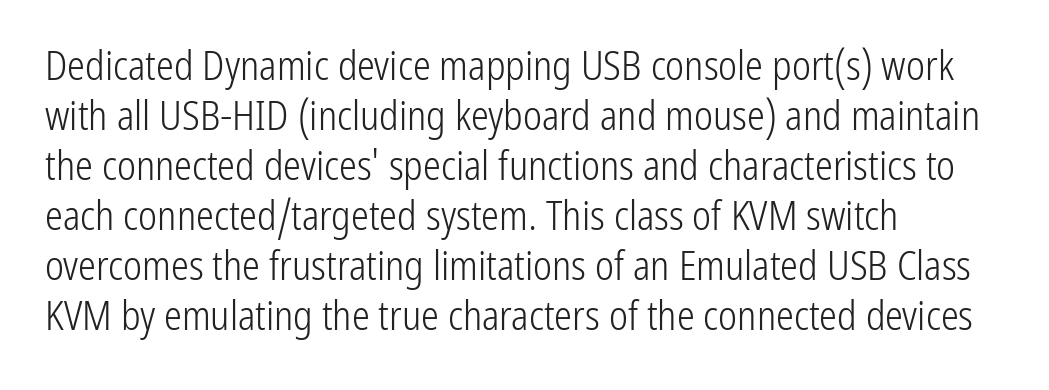
The passage shown is not underscored anywhere. Is there any slant? The stems are plumb. No feet cap the strokes, marking this as sans-serif type. Ink coverage per letter is moderate at most. Is the letter spacing exaggerated? No — it looks like the ordinary default. The lines sit at an ordinary, default distance from one another.
